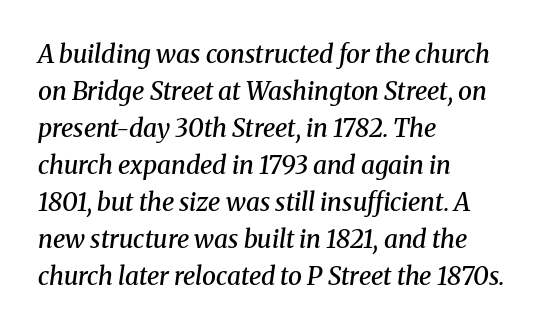
The image shows 25 px text type, italic (leaning right); set left-aligned, normal line spacing (1.48x), normal letter spacing, not underlined.
